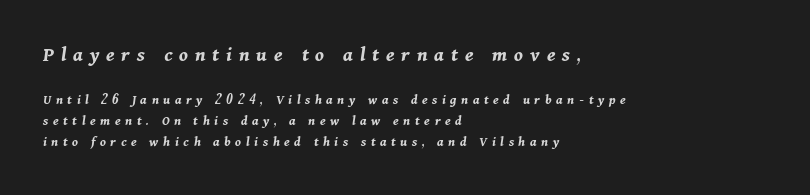
Is the lower block the larger one? No — the upper block carries the bigger type. The line texture is sparse and dotted thanks to wide tracking. Looking at the ascenders, they clearly lean. These lines carry a lot of weight — the face is fully bold. The foot of each line stays bare and open. Interline gaps are of average width in this sample.
